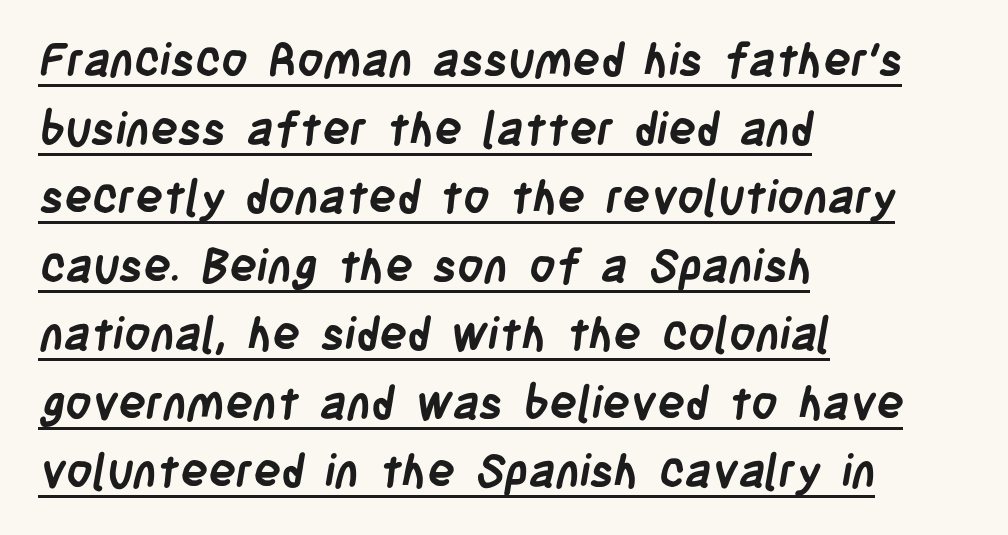
The image shows 46 px semibold, condensed sans-serif type; set left-aligned, normal line spacing (1.49x), normal letter spacing, underlined; low stroke contrast and a large x-height.
